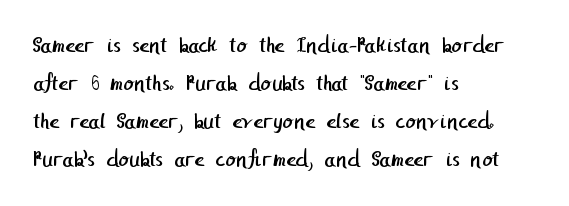
The image shows 24 px text type; set left-aligned, normal line spacing (1.59x), normal letter spacing, not underlined.
